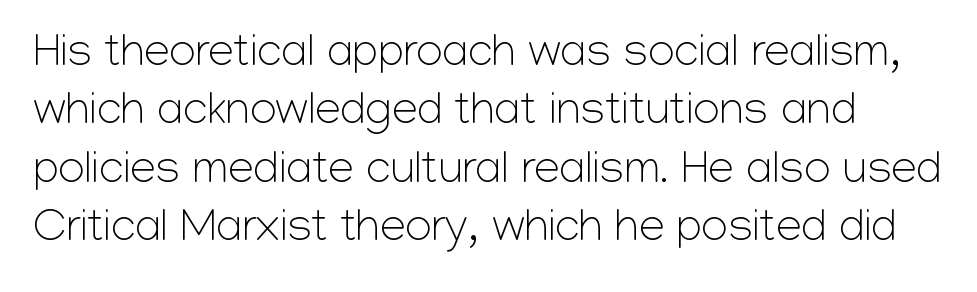
These glyphs show unthickened strokes, regular width or finer. The glyphs are unaccompanied by any horizontal stroke below them. You could not count columns in this text — the font is proportionally spaced. Does extra space separate the letters? No, they use regular spacing. Regarding leading, the lines here are spaced in the standard way.
